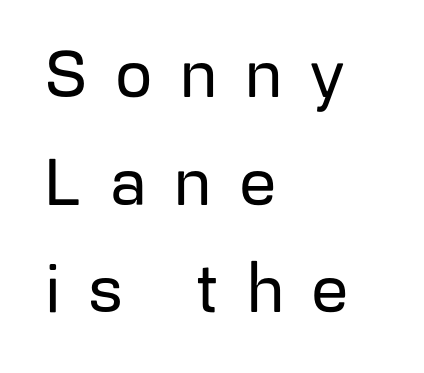
Q: Is the text italic (slanted)? A: No, it is upright.
Q: Is the typeface a serif or a sans-serif typeface? A: Sans-serif.
Q: Is the text underlined? A: No.
Q: How is the paragraph aligned? A: Left-aligned.
Q: Is the spacing between letters normal or unusually wide? A: Unusually wide.
Q: Is the spacing between lines tight, normal or loose? A: Normal.
Q: Width (condensed, normal, or wide)? A: Normal.
Q: Stroke contrast? A: Low.
Q: x-height? A: Medium.
Q: Monospaced? A: No.
